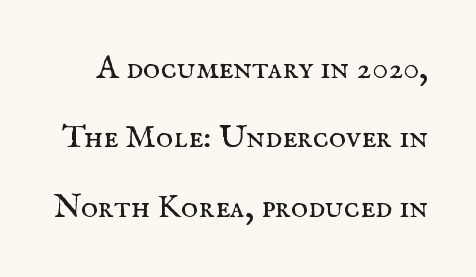
The image shows 33 px regular-weight serif type, upright; set loose line spacing (2.1x), normal letter spacing, not underlined; medium stroke contrast and a small x-height.
